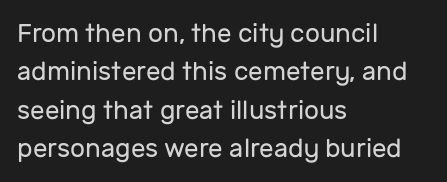
The image shows 26 px text type, upright; set left-aligned, normal line spacing (1.48x), normal letter spacing, not underlined.
